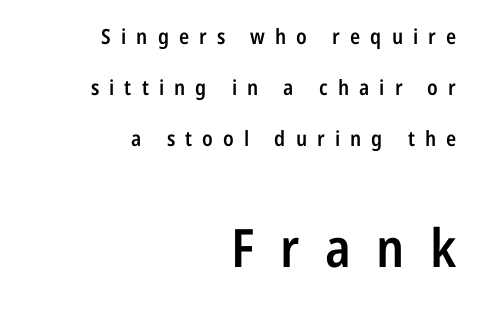
Q: Is the text bold? A: Semi-bold.
Q: Is the text italic (slanted)? A: No, it is upright.
Q: Is the typeface a serif or a sans-serif typeface? A: Sans-serif.
Q: Is the text underlined? A: No.
Q: How is the paragraph aligned? A: Right-aligned.
Q: Is the spacing between letters normal or unusually wide? A: Unusually wide.
Q: Is the spacing between lines tight, normal or loose? A: Loose.
Q: Which block of text is set in a larger size, the first (top) or the second (bottom)? A: The second (bottom) one.
Q: Width (condensed, normal, or wide)? A: Condensed.
Q: Stroke contrast? A: Low.
Q: x-height? A: Medium.
Q: Monospaced? A: No.
